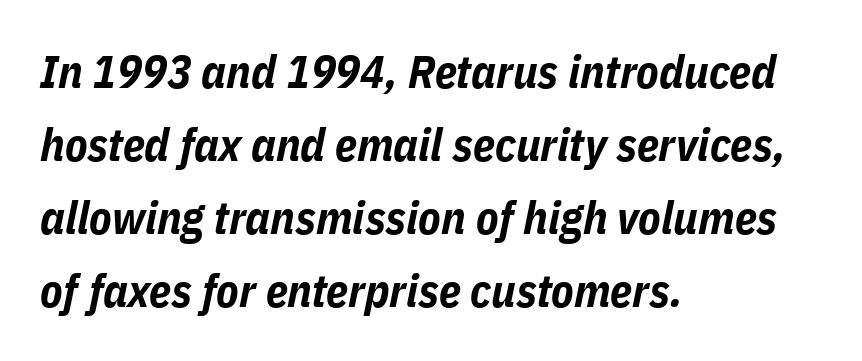
The font is running at its bold setting. What stands out about the letter spacing? Nothing — it is the standard amount. Varying glyph widths throughout — classic text-font behaviour. Has an underline been added? It has not.
